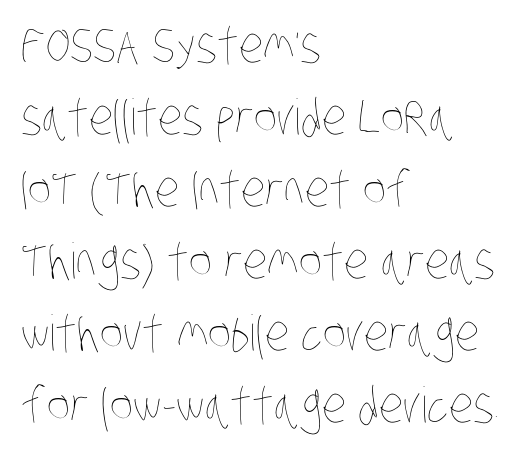
The paragraph shown leans on its left margin. Descenders are the only things crossing below the line. Each word holds together tightly as a unit, with standard inter-letter gaps. Is the type heavy? It reads as light-to-regular instead. This sample has the flowing, uneven cadence of proportional lettering.
